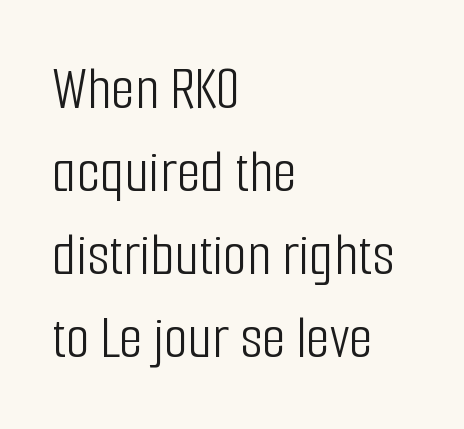
{"serif": "no", "italic": "no", "bold": "no", "weight": "light", "width": "condensed", "stroke_contrast": "low", "x_height": "medium", "monospaced": "no", "underline": "no", "align": "left", "line_spacing": "normal", "line_spacing_ratio": 1.34, "letter_spacing": "normal", "letter_spacing_em": 0.0, "glyph_px": 62}
